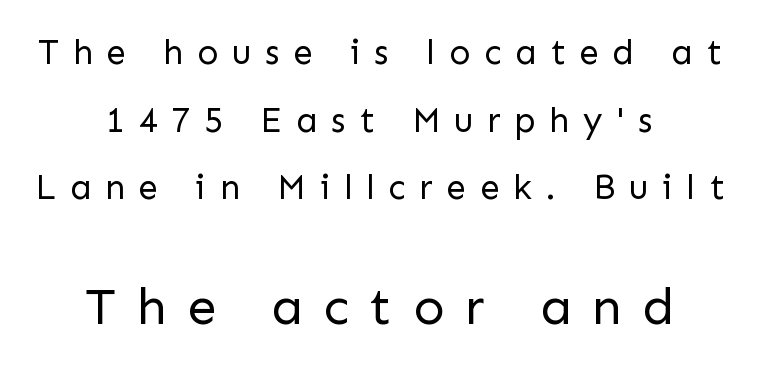
The image shows 52 px regular-weight sans-serif type, upright; set centered, loose line spacing (1.93x), unusually wide letter spacing (+0.39 em), not underlined; the second (bottom) block is 1.49x larger; low stroke contrast and a medium x-height.
